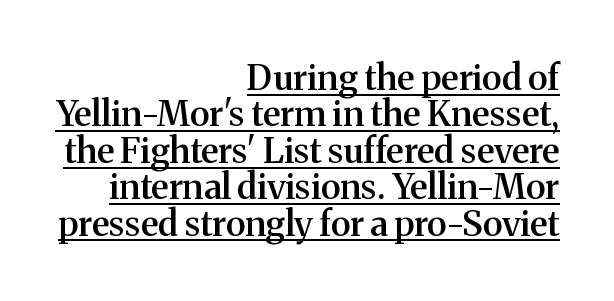
Q: Is the text bold? A: Semi-bold.
Q: Is the text italic (slanted)? A: No, it is upright.
Q: Is the typeface a serif or a sans-serif typeface? A: Serif.
Q: Is the text underlined? A: Yes.
Q: How is the paragraph aligned? A: Right-aligned.
Q: Is the spacing between letters normal or unusually wide? A: Normal.
Q: Is the spacing between lines tight, normal or loose? A: Tight.
Q: Width (condensed, normal, or wide)? A: Normal.
Q: Stroke contrast? A: Medium.
Q: x-height? A: Medium.
Q: Monospaced? A: No.
